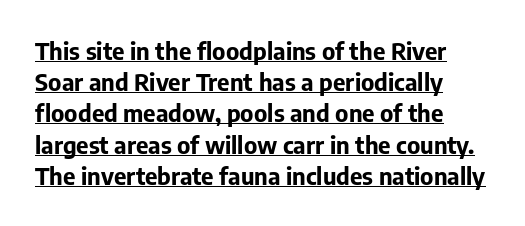
Posture: vertical. Notice how descenders clear the ascenders below comfortably — that's standard leading. Where is the straight margin? On the left. The face used here has the dense, thick strokes of a bold.
